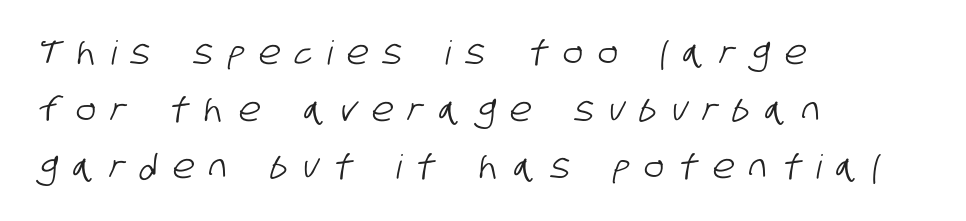
Q: Is the typeface a serif or a sans-serif typeface? A: Sans-serif.
Q: Is the text underlined? A: No.
Q: How is the paragraph aligned? A: Left-aligned.
Q: Is the spacing between letters normal or unusually wide? A: Unusually wide.
Q: Width (condensed, normal, or wide)? A: Condensed.
Q: Stroke contrast? A: Low.
Q: x-height? A: Large.
Q: Monospaced? A: No.
